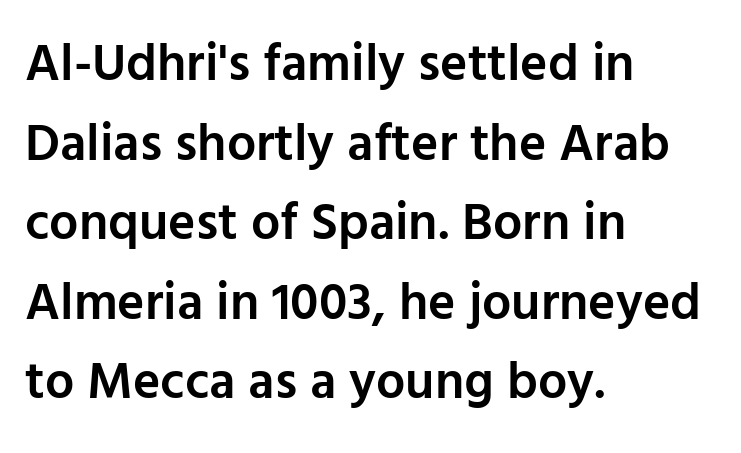
The rendering uses a moderate line-height, typical for paragraphs. These lines carry some extra weight — a demibold, not a full bold. Vertical strokes here are truly vertical. This sample has the flowing, uneven cadence of proportional lettering. Is this a sans? Yes — the strokes have no serifs. Only glyphs here, with clear space below each row.
